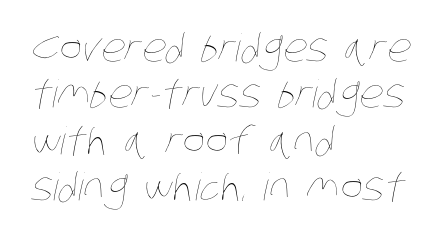
The image shows 38 px thin, condensed type; set left-aligned, line spacing 1.22x, normal letter spacing, not underlined; low stroke contrast and a large x-height.
